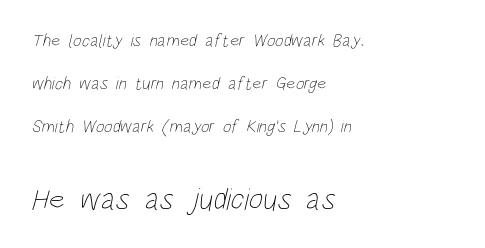
{"bold": "no", "weight": "thin", "width": "condensed", "stroke_contrast": "low", "x_height": "large", "monospaced": "no", "underline": "no", "align": "left", "line_spacing": "loose", "line_spacing_ratio": 2.38, "letter_spacing": "normal", "letter_spacing_em": 0.0, "larger_block": "second", "size_ratio": 1.72, "glyph_px": 31}
